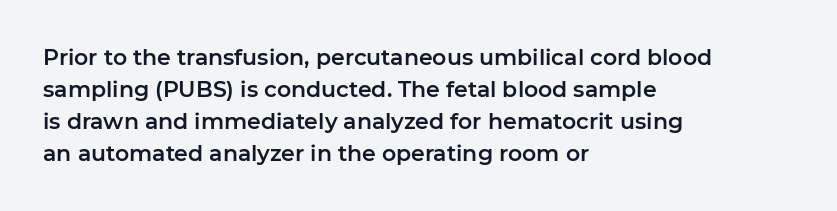
These lines were composed using upright roman letters. If you drew a ruler down the left edge, every line would touch it. In terms of leading, this rendering sits right in the middle. These lines keep a tight, regular rhythm from letter to letter. The glyphs are unaccompanied by any horizontal stroke below them.
